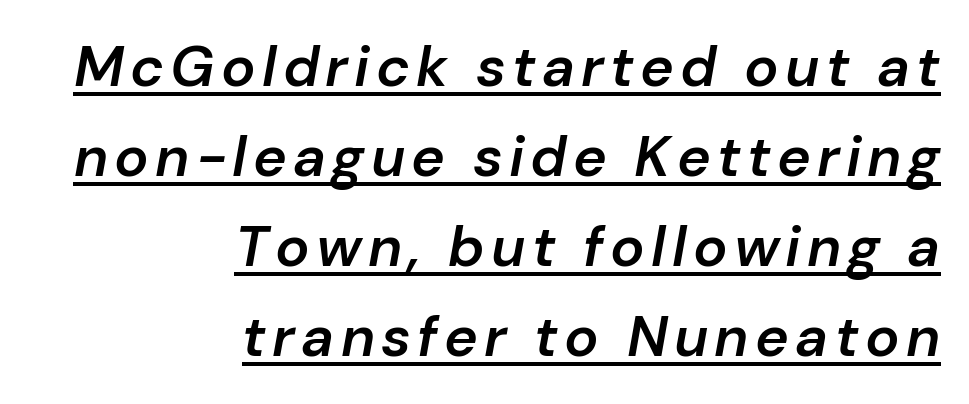
{"italic": "yes", "lean": "right", "slant_degrees": 10, "bold": "semi", "weight": "semibold", "width": "normal", "stroke_contrast": "low", "x_height": "medium", "monospaced": "no", "underline": "yes", "align": "right", "line_spacing": "normal", "line_spacing_ratio": 1.58, "glyph_px": 57}
